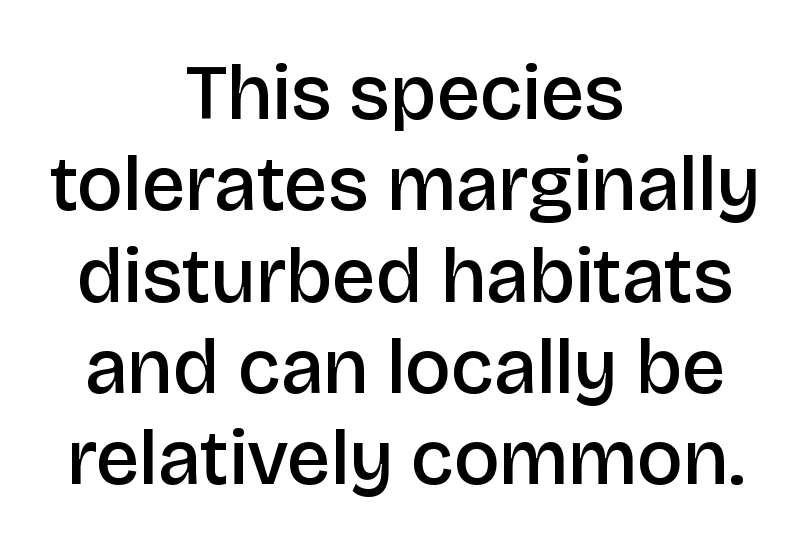
Each letter keeps its own natural width here, so spacing adapts to shape. Leftover space on each line is divided equally before and after the words. Underlining? Definitely not there. These lines were composed using upright roman letters. Its strokes are somewhat broadened, the hallmark of semibold type. Letter spacing: default.
